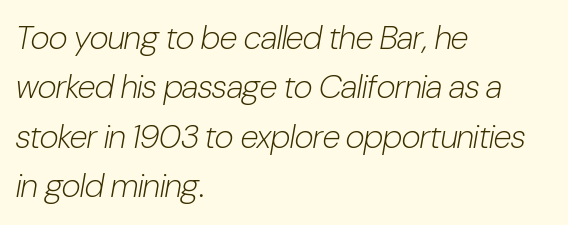
The rendering uses natural spacing where letterforms have individual widths. Left-aligned paragraph, ragged on the right. The weight would be labelled regular, book, light, or lighter still. The font's italic variant was chosen for this text.
